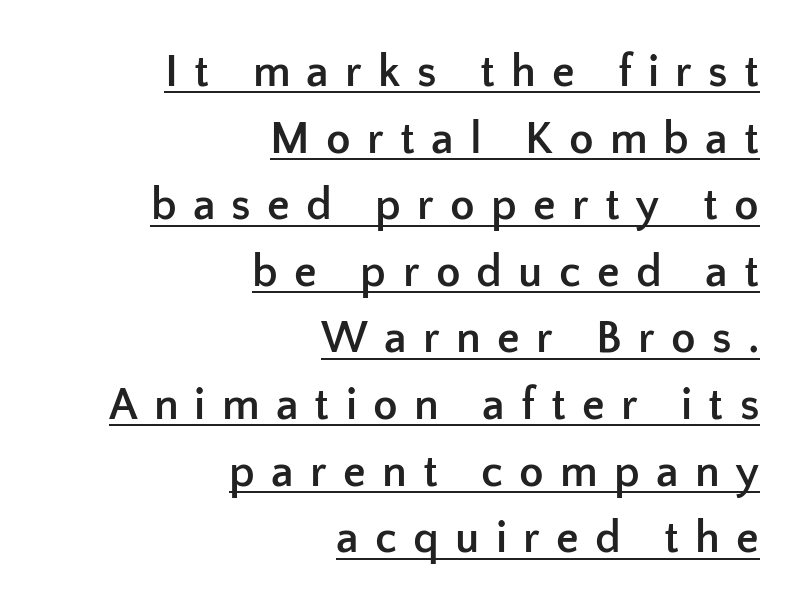
Q: Is the text bold? A: Yes.
Q: Is the text italic (slanted)? A: No, it is upright.
Q: Is the typeface a serif or a sans-serif typeface? A: Sans-serif.
Q: Is the text underlined? A: Yes.
Q: How is the paragraph aligned? A: Right-aligned.
Q: Is the spacing between letters normal or unusually wide? A: Unusually wide.
Q: Is the spacing between lines tight, normal or loose? A: Normal.
Q: Width (condensed, normal, or wide)? A: Normal.
Q: Stroke contrast? A: Low.
Q: x-height? A: Medium.
Q: Monospaced? A: No.
